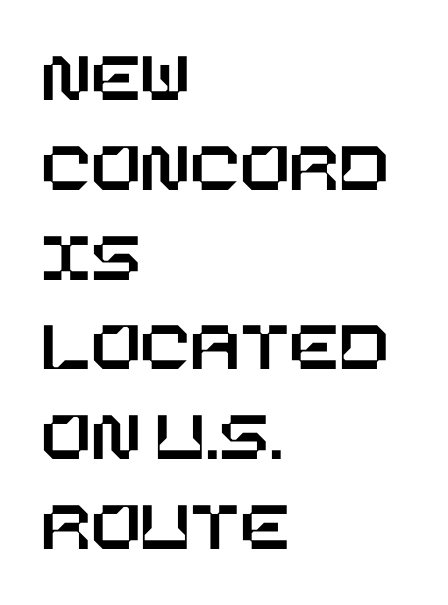
The axis of the letterforms is exactly vertical. Typeset ragged right — the left edge is the straight one. Standard letterfit; no display-style spreading of the glyphs. The area under the type is left untouched.
